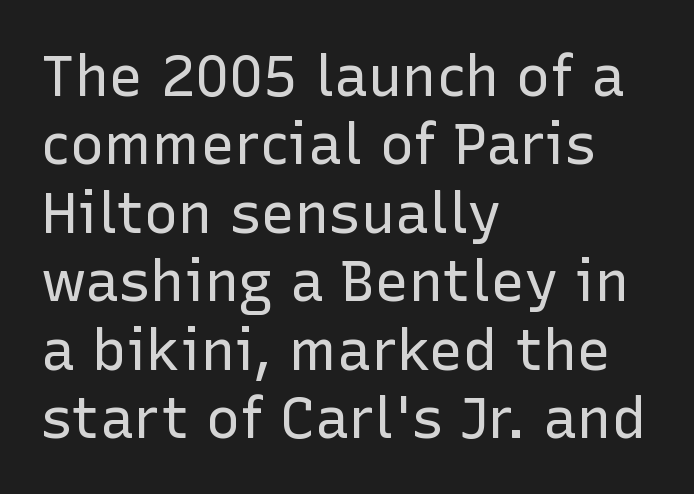
Q: Is the text bold? A: No.
Q: Is the text italic (slanted)? A: No, it is upright.
Q: Is the typeface a serif or a sans-serif typeface? A: Sans-serif.
Q: Is the text underlined? A: No.
Q: How is the paragraph aligned? A: Left-aligned.
Q: Is the spacing between letters normal or unusually wide? A: Normal.
Q: Width (condensed, normal, or wide)? A: Normal.
Q: Stroke contrast? A: Low.
Q: x-height? A: Medium.
Q: Monospaced? A: No.
